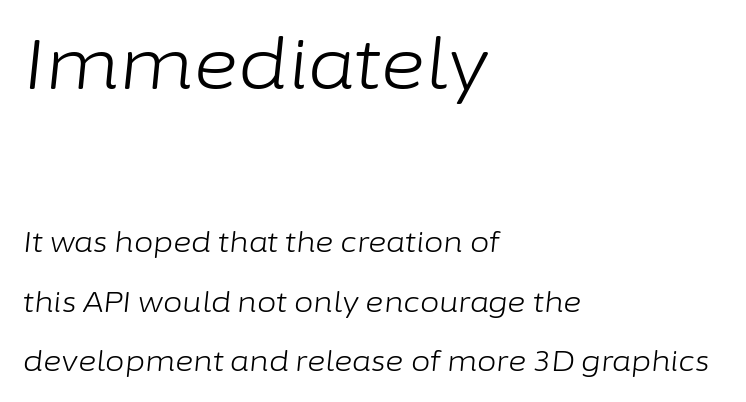
The image shows 69 px light type, italic (leaning right); set left-aligned, loose line spacing (2.13x), normal letter spacing, not underlined; the first (top) block is 2.46x larger; low stroke contrast and a medium x-height.
